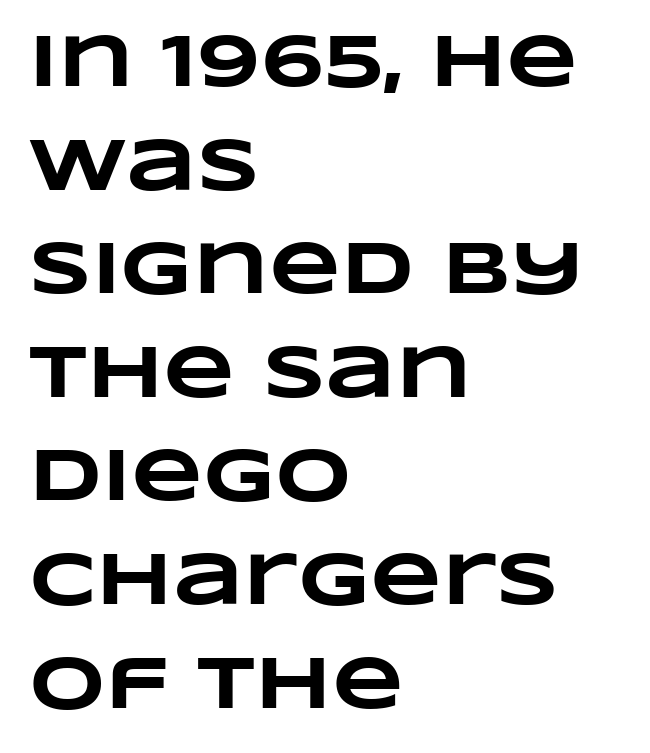
{"bold": "yes", "weight": "heavy", "width": "wide", "stroke_contrast": "low", "x_height": "large", "monospaced": "no", "underline": "no", "align": "left", "line_spacing": "normal", "line_spacing_ratio": 1.4, "letter_spacing": "normal", "letter_spacing_em": 0.0, "glyph_px": 74}
